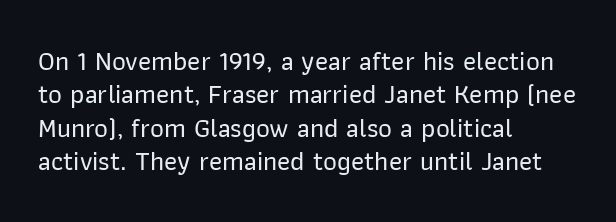
Q: Is the text italic (slanted)? A: No, it is upright.
Q: Is the text underlined? A: No.
Q: How is the paragraph aligned? A: Left-aligned.
Q: Is the spacing between letters normal or unusually wide? A: Normal.
